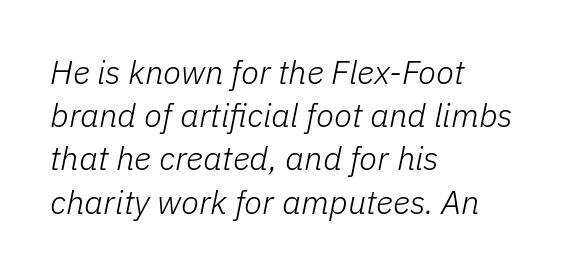
The image shows 33 px light type, italic (leaning right); set left-aligned, normal line spacing (1.31x), normal letter spacing, not underlined; low stroke contrast and a medium x-height.
